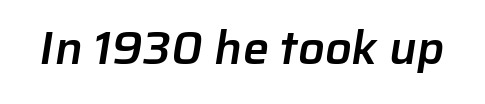
{"serif": "no", "bold": "semi", "weight": "semibold", "width": "normal", "stroke_contrast": "low", "x_height": "medium", "monospaced": "no", "underline": "no", "letter_spacing": "normal", "letter_spacing_em": 0.0, "glyph_px": 47}
